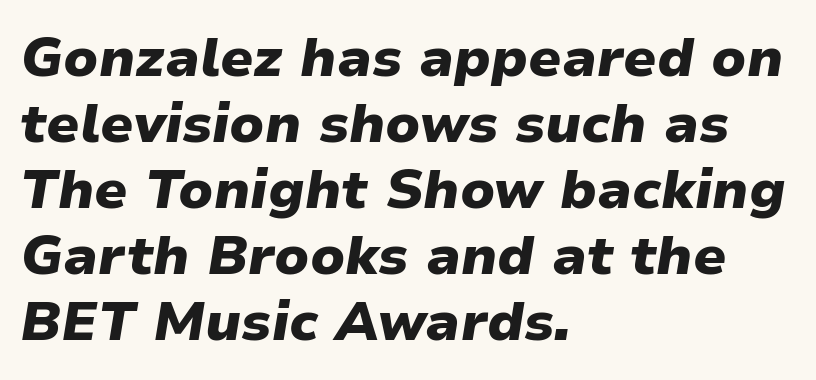
The image shows 55 px heavy type, italic (leaning right); set left-aligned, line spacing 1.2x, normal letter spacing, not underlined; low stroke contrast and a medium x-height.
